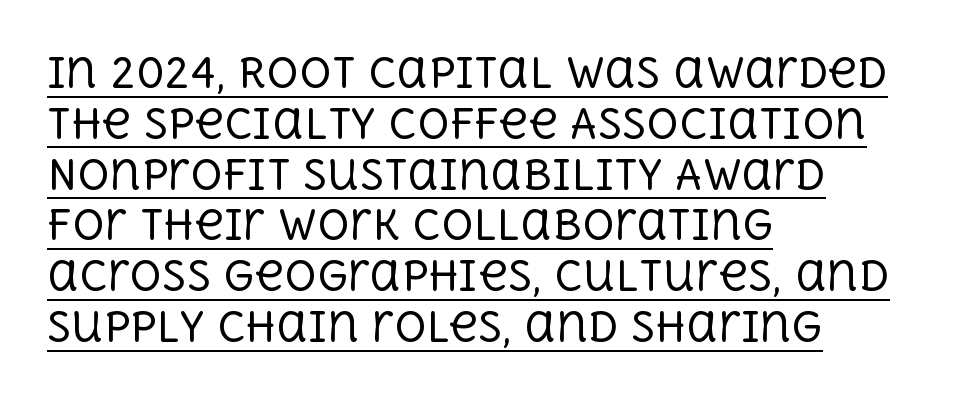
{"serif": "yes", "italic": "no", "bold": "no", "weight": "regular", "width": "normal", "x_height": "large", "monospaced": "no", "underline": "yes", "align": "left", "line_spacing": "normal", "line_spacing_ratio": 1.27, "letter_spacing": "normal", "letter_spacing_em": 0.0, "glyph_px": 40}
